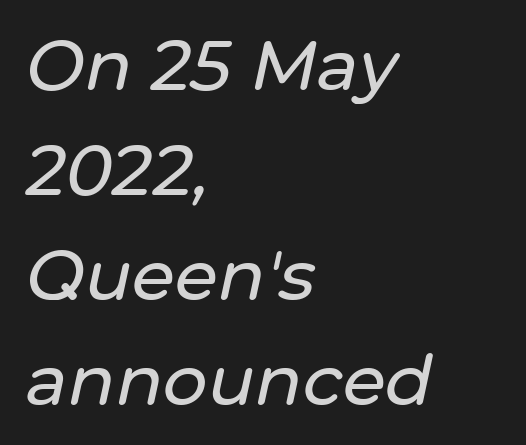
{"italic": "yes", "lean": "right", "slant_degrees": 12, "width": "normal", "stroke_contrast": "low", "x_height": "medium", "monospaced": "no", "underline": "no", "align": "left", "line_spacing": "normal", "line_spacing_ratio": 1.5, "letter_spacing": "normal", "letter_spacing_em": 0.0, "glyph_px": 70}
